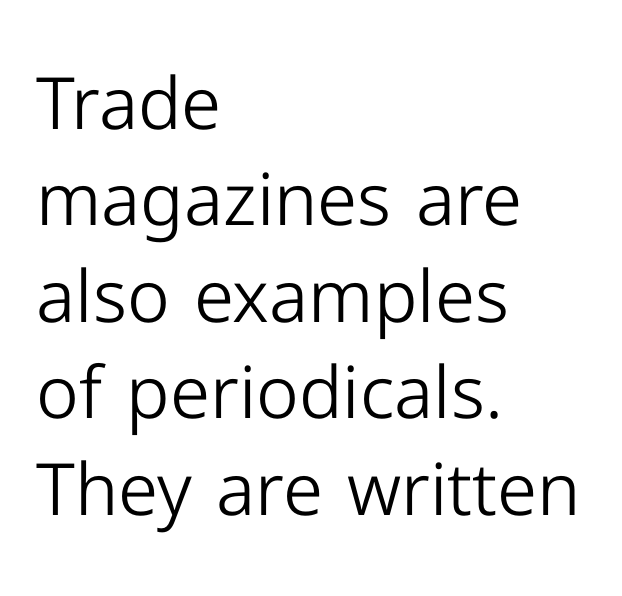
Q: Is the text bold? A: No.
Q: Is the text italic (slanted)? A: No, it is upright.
Q: Is the typeface a serif or a sans-serif typeface? A: Sans-serif.
Q: Is the text underlined? A: No.
Q: How is the paragraph aligned? A: Left-aligned.
Q: Is the spacing between letters normal or unusually wide? A: Normal.
Q: Is the spacing between lines tight, normal or loose? A: Normal.
Q: Width (condensed, normal, or wide)? A: Normal.
Q: Stroke contrast? A: Low.
Q: x-height? A: Medium.
Q: Monospaced? A: No.
